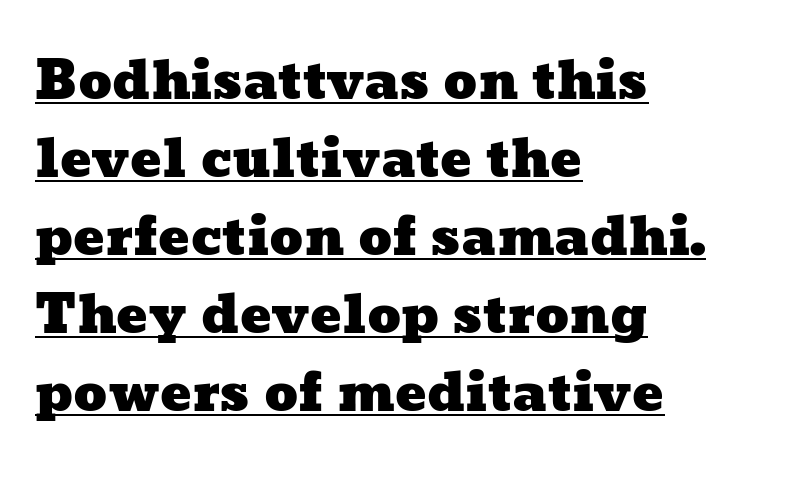
The paragraph shown leans on its left margin. Is the letter spacing exaggerated? No — it looks like the ordinary default. Vertically, the passage feels balanced, rows spaced as you'd expect. The rendering uses natural spacing where letterforms have individual widths.
